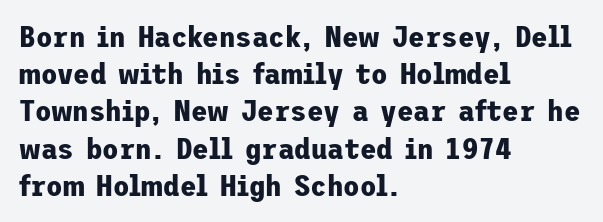
The image shows 30 px bold sans-serif type, upright; set left-aligned, line spacing 1.24x, normal letter spacing, not underlined; low stroke contrast and a medium x-height.
